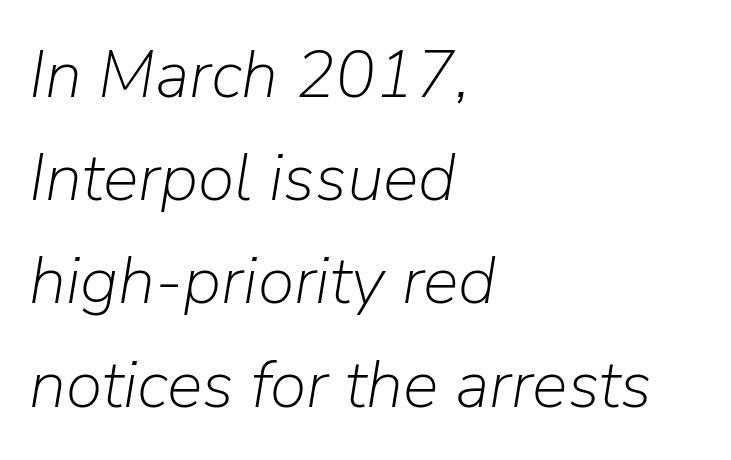
Here the designer chose a conventional face with non-uniform glyph widths. The rendering keeps characters at their native spacing. No heavy texture on the line: the type isn't bold. One glance says typical: line gaps are just what's usual. Is the block centered? No — it sits flush against the left margin. A bare baseline throughout the passage.
